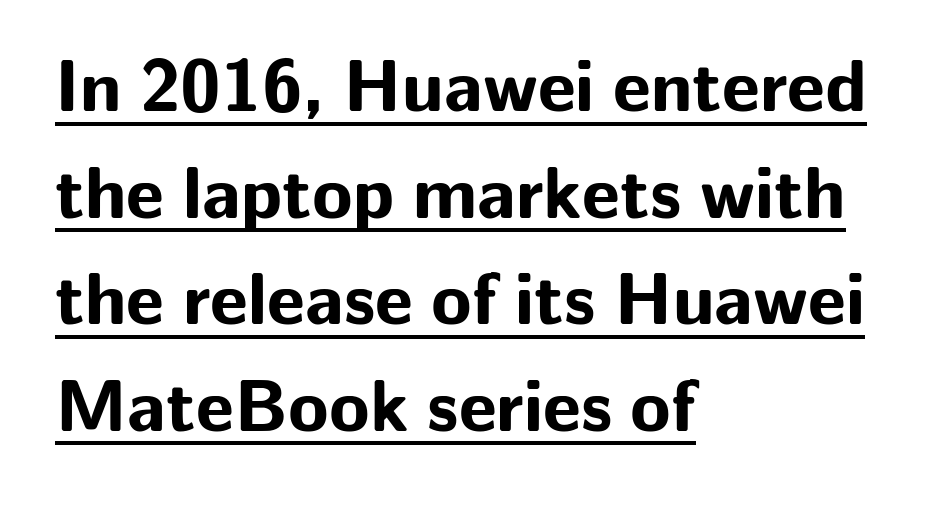
Q: Is the text bold? A: Yes.
Q: Is the text italic (slanted)? A: No, it is upright.
Q: Is the typeface a serif or a sans-serif typeface? A: Sans-serif.
Q: Is the text underlined? A: Yes.
Q: How is the paragraph aligned? A: Left-aligned.
Q: Is the spacing between letters normal or unusually wide? A: Normal.
Q: Is the spacing between lines tight, normal or loose? A: Normal.
Q: Width (condensed, normal, or wide)? A: Normal.
Q: Stroke contrast? A: Low.
Q: x-height? A: Medium.
Q: Monospaced? A: No.
